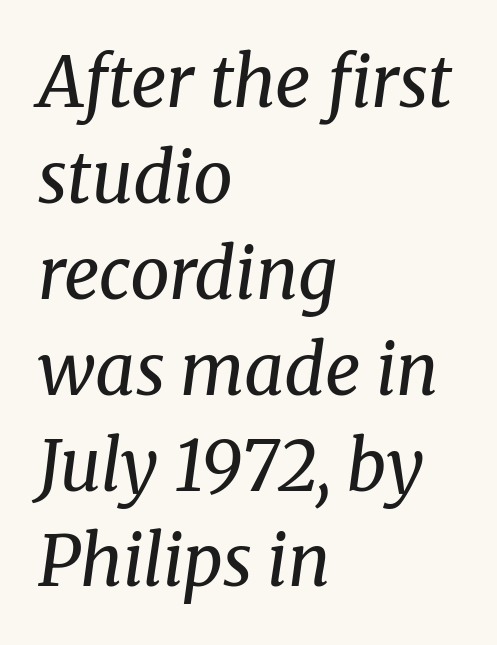
The image shows 70 px regular-weight serif type, italic (leaning right); set left-aligned, normal line spacing (1.37x), normal letter spacing, not underlined; medium stroke contrast and a medium x-height.
